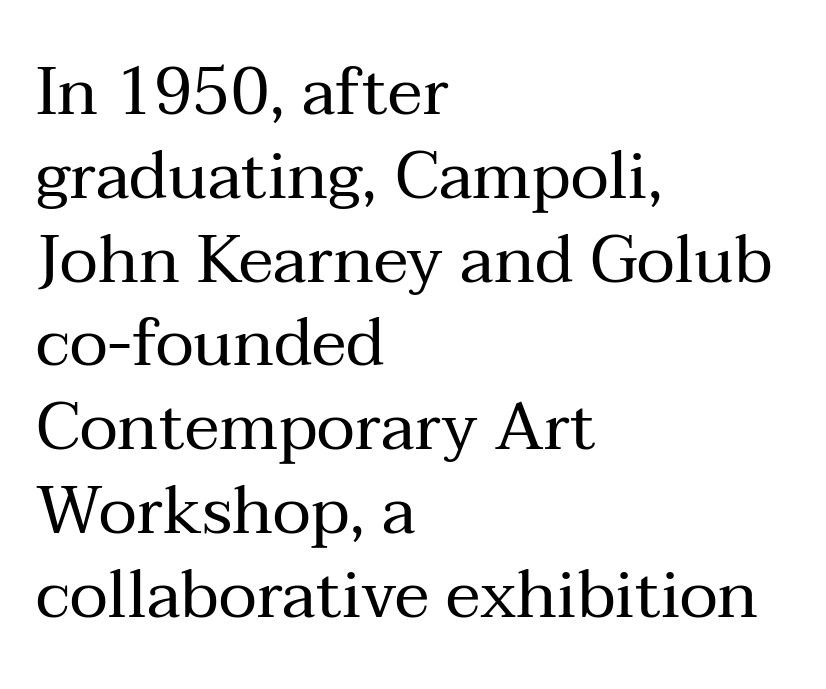
The image shows 66 px regular-weight serif type, upright; set left-aligned, normal line spacing (1.27x), normal letter spacing, not underlined; medium stroke contrast and a medium x-height.
